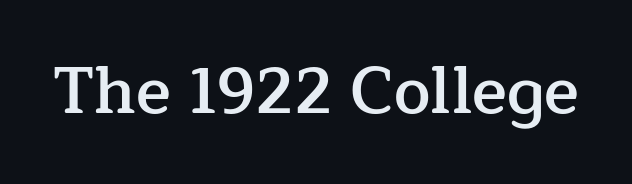
{"serif": "yes", "italic": "no", "bold": "semi", "weight": "semibold", "width": "normal", "stroke_contrast": "low", "x_height": "medium", "monospaced": "no", "underline": "no", "letter_spacing": "normal", "letter_spacing_em": 0.0, "glyph_px": 65}
